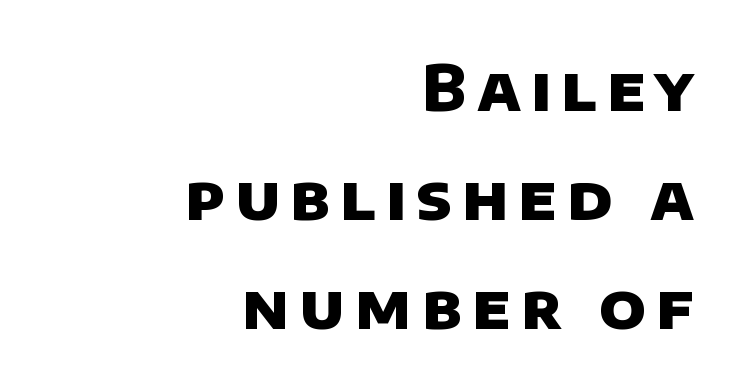
{"serif": "no", "bold": "yes", "weight": "heavy", "width": "normal", "stroke_contrast": "low", "x_height": "large", "monospaced": "no", "underline": "no", "align": "right", "line_spacing_ratio": 1.76, "glyph_px": 62}
